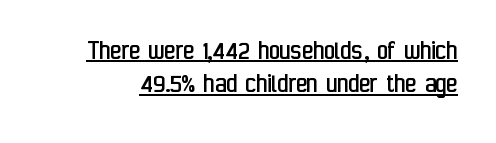
Q: Is the text bold? A: No.
Q: Is the text italic (slanted)? A: No, it is upright.
Q: Is the typeface a serif or a sans-serif typeface? A: Sans-serif.
Q: Is the text underlined? A: Yes.
Q: Is the spacing between letters normal or unusually wide? A: Normal.
Q: Is the spacing between lines tight, normal or loose? A: Tight.
Q: Width (condensed, normal, or wide)? A: Condensed.
Q: Stroke contrast? A: Low.
Q: x-height? A: Medium.
Q: Monospaced? A: No.
